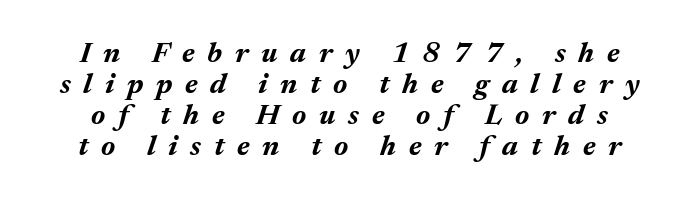
{"italic": "yes", "lean": "right", "slant_degrees": 17, "bold": "yes", "weight": "bold", "width": "normal", "stroke_contrast": "medium", "x_height": "medium", "monospaced": "no", "underline": "no", "line_spacing": "tight", "line_spacing_ratio": 1.07, "letter_spacing": "wide", "letter_spacing_em": 0.44, "glyph_px": 29}
